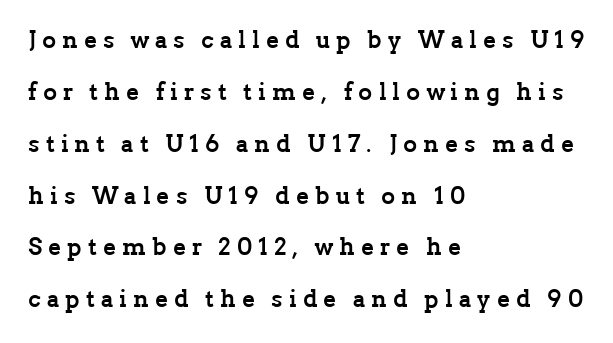
{"italic": "no", "bold": "yes", "underline": "no", "align": "left", "line_spacing": "loose", "line_spacing_ratio": 2.16, "letter_spacing": "wide", "letter_spacing_em": 0.25, "glyph_px": 24}
